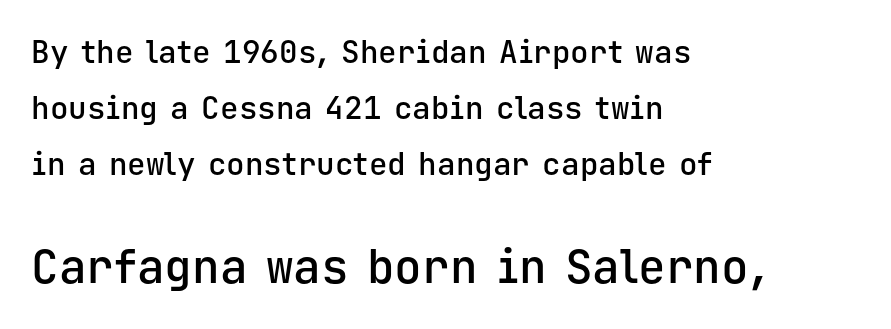
Q: Is the text bold? A: Semi-bold.
Q: Is the text italic (slanted)? A: No, it is upright.
Q: Is the typeface a serif or a sans-serif typeface? A: Sans-serif.
Q: Is the text underlined? A: No.
Q: How is the paragraph aligned? A: Left-aligned.
Q: Is the spacing between letters normal or unusually wide? A: Normal.
Q: Which block of text is set in a larger size, the first (top) or the second (bottom)? A: The second (bottom) one.
Q: Width (condensed, normal, or wide)? A: Normal.
Q: Stroke contrast? A: Low.
Q: x-height? A: Medium.
Q: Monospaced? A: Yes.
